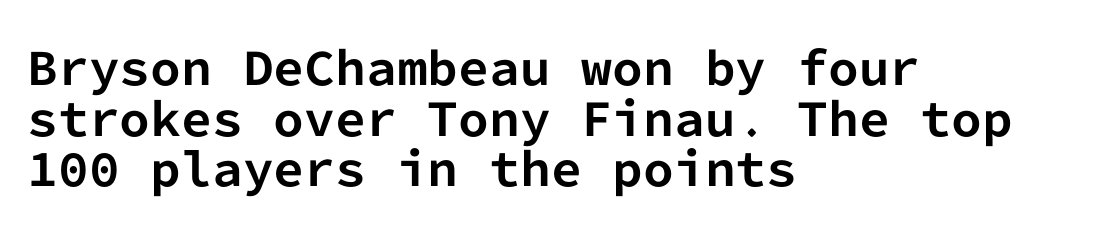
{"serif": "no", "italic": "no", "bold": "yes", "weight": "bold", "width": "normal", "stroke_contrast": "low", "x_height": "medium", "monospaced": "yes", "underline": "no", "align": "left", "line_spacing": "tight", "line_spacing_ratio": 1.15, "letter_spacing": "normal", "letter_spacing_em": 0.0, "glyph_px": 44}
